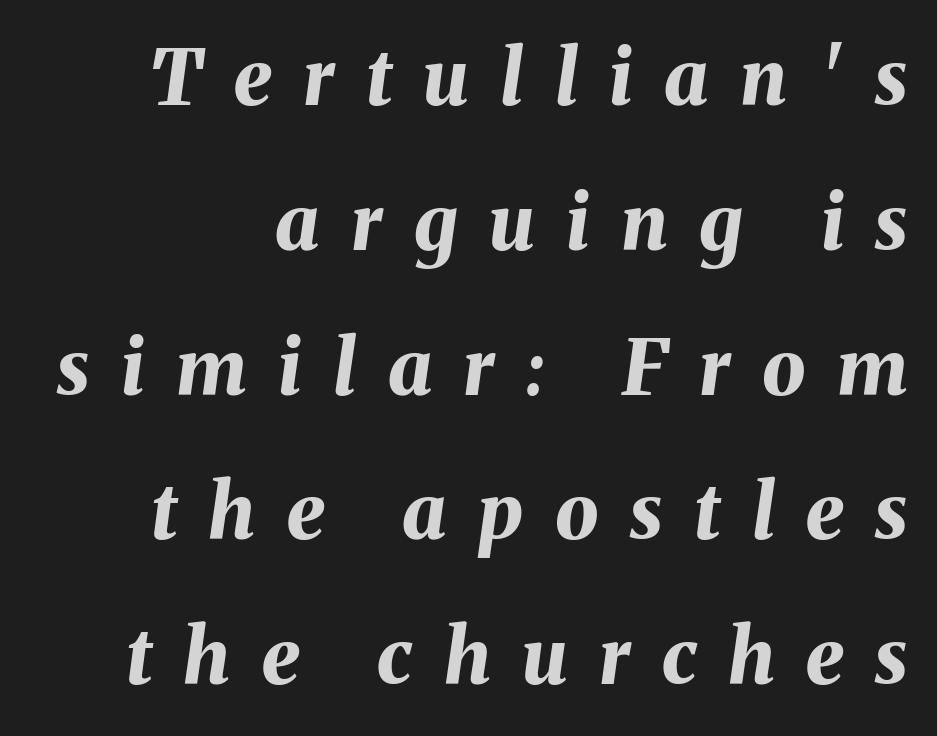
Q: Is the text bold? A: Yes.
Q: Is the text italic (slanted)? A: Yes, it leans right by about 8 degrees.
Q: Is the text underlined? A: No.
Q: How is the paragraph aligned? A: Right-aligned.
Q: Is the spacing between letters normal or unusually wide? A: Unusually wide.
Q: Width (condensed, normal, or wide)? A: Normal.
Q: Stroke contrast? A: Medium.
Q: x-height? A: Medium.
Q: Monospaced? A: No.
